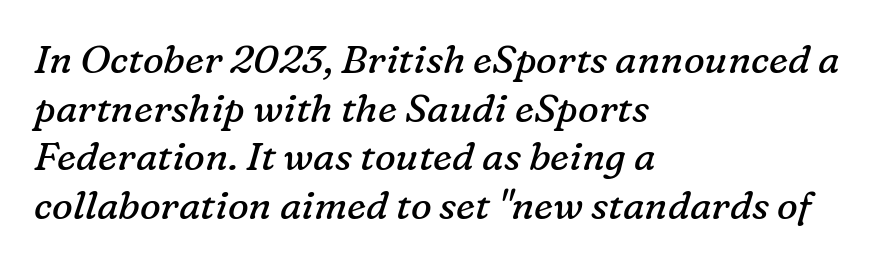
{"serif": "yes", "italic": "yes", "lean": "right", "slant_degrees": 16, "bold": "no", "weight": "regular", "width": "normal", "stroke_contrast": "low", "x_height": "medium", "monospaced": "no", "underline": "no", "align": "left", "line_spacing": "normal", "line_spacing_ratio": 1.25, "letter_spacing": "normal", "letter_spacing_em": 0.0, "glyph_px": 39}
